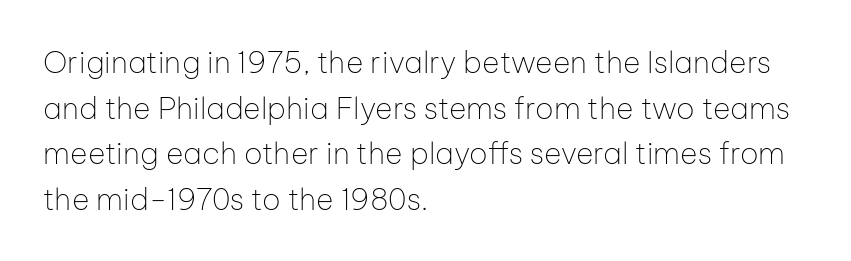
Q: Is the text bold? A: No.
Q: Is the text italic (slanted)? A: No, it is upright.
Q: Is the typeface a serif or a sans-serif typeface? A: Sans-serif.
Q: Is the text underlined? A: No.
Q: How is the paragraph aligned? A: Left-aligned.
Q: Is the spacing between letters normal or unusually wide? A: Normal.
Q: Is the spacing between lines tight, normal or loose? A: Normal.
Q: Width (condensed, normal, or wide)? A: Normal.
Q: Stroke contrast? A: Low.
Q: x-height? A: Medium.
Q: Monospaced? A: No.
